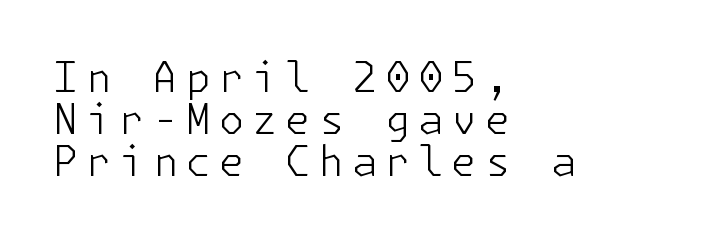
Caption: face not bold, strokes unweighted. It's the straight-up-and-down kind of type. Has an underline been added? It has not. Observe the absence of serifs on each vertical stroke in this sample.
